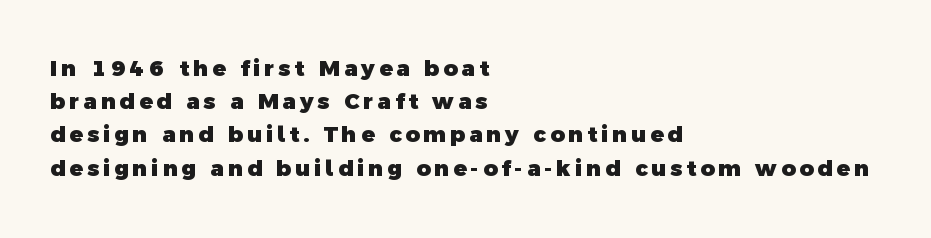
The image shows 22 px bold type; set left-aligned, normal line spacing (1.51x), not underlined.
